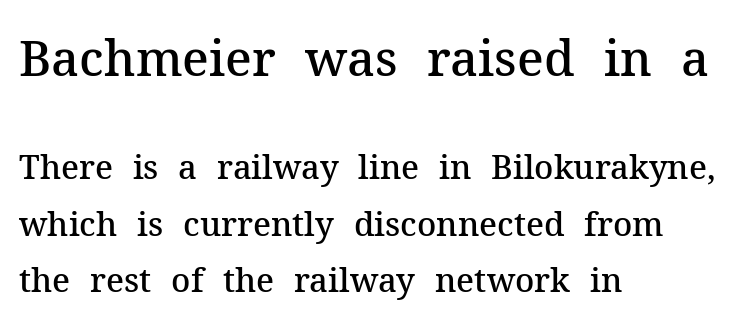
{"serif": "yes", "italic": "no", "bold": "semi", "weight": "semibold", "width": "normal", "stroke_contrast": "medium", "x_height": "medium", "monospaced": "no", "underline": "no", "align": "left", "line_spacing": "normal", "line_spacing_ratio": 1.7, "letter_spacing": "normal", "letter_spacing_em": 0.0, "larger_block": "first", "size_ratio": 1.48, "glyph_px": 49}
